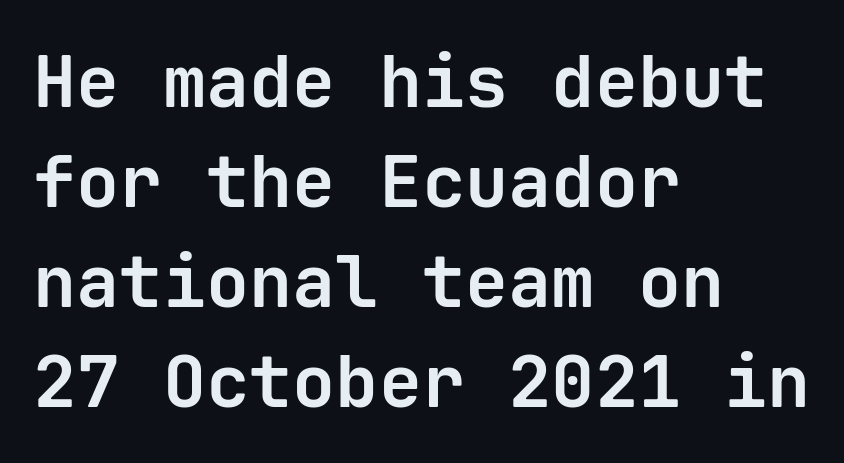
{"serif": "no", "italic": "no", "bold": "yes", "weight": "bold", "width": "normal", "stroke_contrast": "low", "x_height": "medium", "monospaced": "yes", "underline": "no", "align": "left", "line_spacing": "normal", "line_spacing_ratio": 1.39, "letter_spacing": "normal", "letter_spacing_em": 0.0, "glyph_px": 72}
